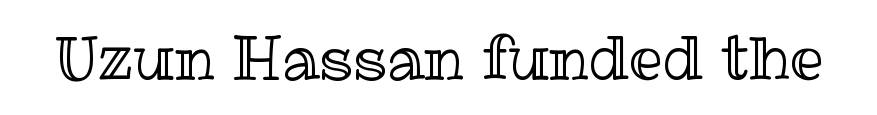
The image shows 60 px text type, upright; set normal letter spacing, not underlined; a medium x-height.
